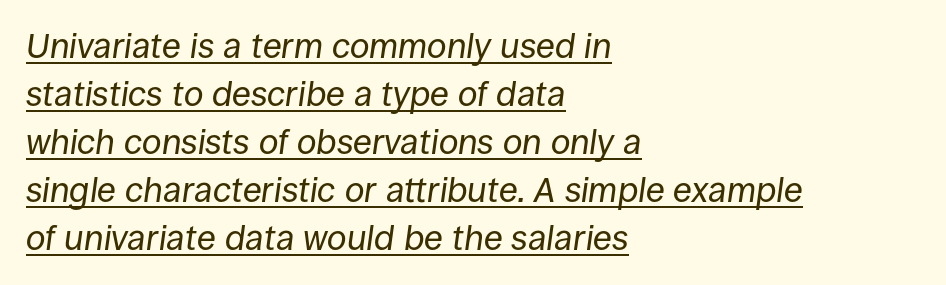
Q: Is the text bold? A: No.
Q: Is the text italic (slanted)? A: Yes, it leans right by about 8 degrees.
Q: Is the text underlined? A: Yes.
Q: How is the paragraph aligned? A: Left-aligned.
Q: Is the spacing between letters normal or unusually wide? A: Normal.
Q: Is the spacing between lines tight, normal or loose? A: Normal.
Q: Width (condensed, normal, or wide)? A: Normal.
Q: Stroke contrast? A: Low.
Q: x-height? A: Large.
Q: Monospaced? A: No.
